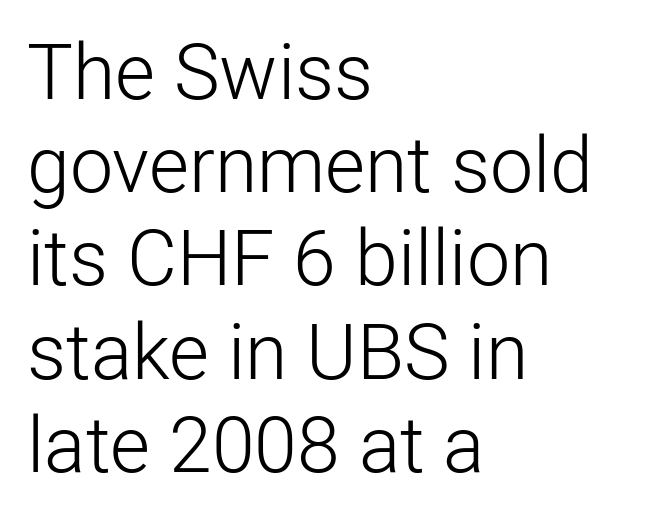
{"serif": "no", "italic": "no", "bold": "no", "weight": "light", "width": "normal", "stroke_contrast": "low", "x_height": "medium", "monospaced": "no", "underline": "no", "align": "left", "line_spacing_ratio": 1.21, "letter_spacing": "normal", "letter_spacing_em": 0.0, "glyph_px": 77}
